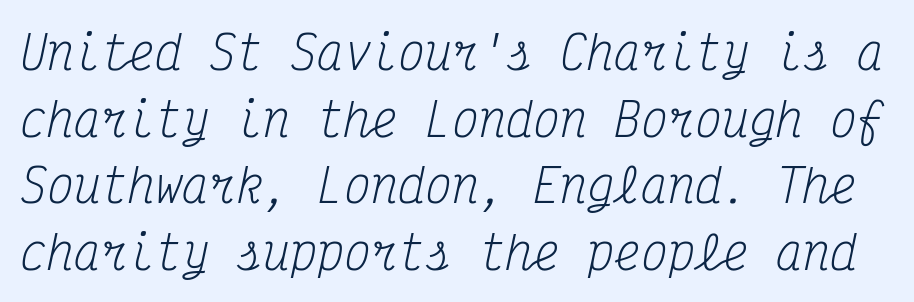
{"serif": "yes", "italic": "yes", "lean": "right", "slant_degrees": 12, "bold": "no", "weight": "regular", "width": "condensed", "stroke_contrast": "medium", "x_height": "medium", "monospaced": "yes", "underline": "no", "line_spacing": "normal", "line_spacing_ratio": 1.48, "letter_spacing": "normal", "letter_spacing_em": 0.0, "glyph_px": 45}
